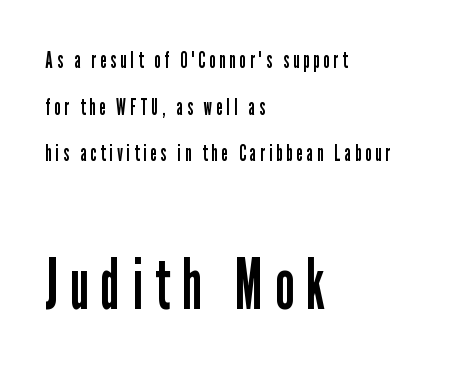
The type family on display is of the sans-serif kind. Here the designer chose a conventional face with non-uniform glyph widths. Teacher's note: observe the even left margin — that is flush-left alignment. Do the letters lean? They stand straight. Quick note: underline off. The block sitting lower on the canvas is the one with enlarged characters.
